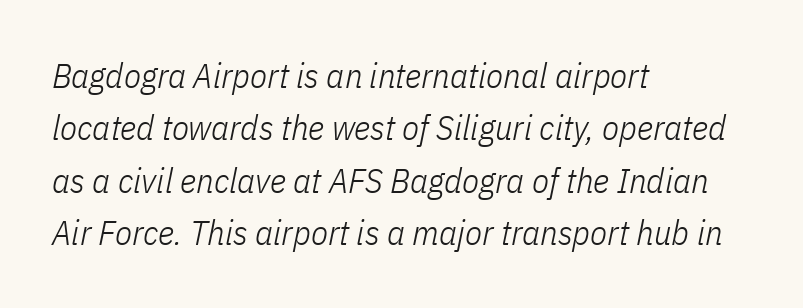
{"italic": "yes", "lean": "right", "slant_degrees": 11, "bold": "no", "weight": "light", "width": "condensed", "stroke_contrast": "low", "x_height": "medium", "monospaced": "no", "underline": "no", "align": "left", "line_spacing": "normal", "line_spacing_ratio": 1.5, "letter_spacing": "normal", "letter_spacing_em": 0.0, "glyph_px": 35}
